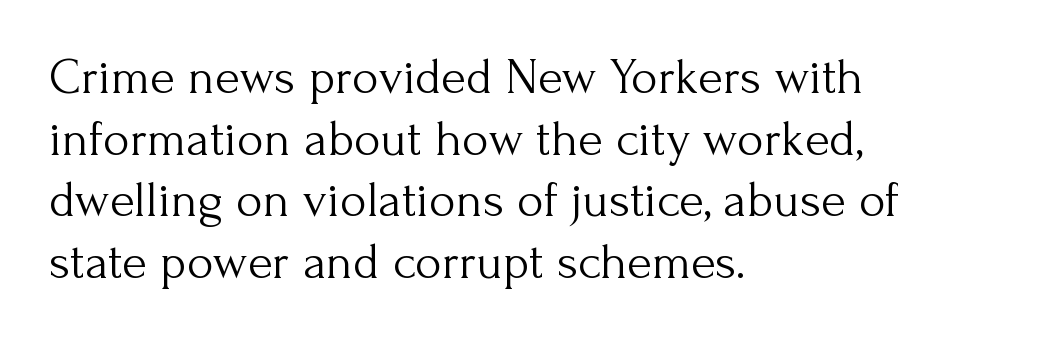
{"serif": "yes", "italic": "no", "bold": "no", "weight": "light", "width": "normal", "stroke_contrast": "medium", "x_height": "small", "monospaced": "no", "underline": "no", "align": "left", "line_spacing_ratio": 1.21, "letter_spacing": "normal", "letter_spacing_em": 0.0, "glyph_px": 51}
